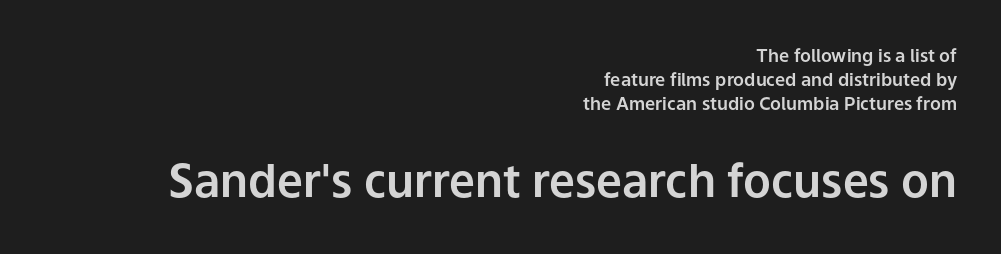
Layout note: lines flush right. The passage shown begins with its smaller block and ends with its larger one. The glyphs are unaccompanied by any horizontal stroke below them. Style check: upright. The tracking reads as untouched default to a designer's eye. The letters advance in unequal steps, a hallmark of proportional type.
